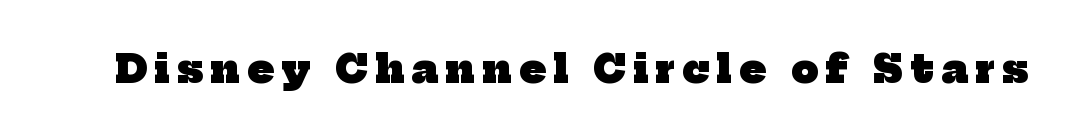
I'd call this a serif setting — the letters wear small feet. The passage shown has open, widely tracked lettering throughout. These words are printed bold, with thick strokes throughout. The face used here is proportionally spaced, like ordinary book or web type.
